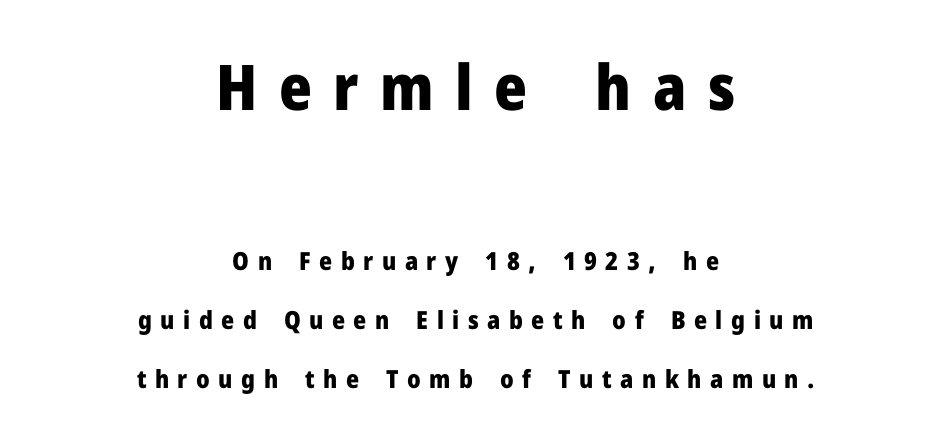
A student would notice the top passage is typeset larger than what follows. The specimen omits any rule beneath the text block's lines. Heft: maximum for text — a bold. Each letter keeps its own natural width here, so spacing adapts to shape.
